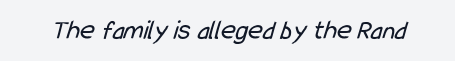
Each row of text sits above clean, open space. Unlike a traditional serif, this face leaves its strokes unadorned. In terms of letterspacing, this is plain default setting. Do the characters align in a grid? No, the font is proportional. Nothing heavy about these letters — not bold at all.
